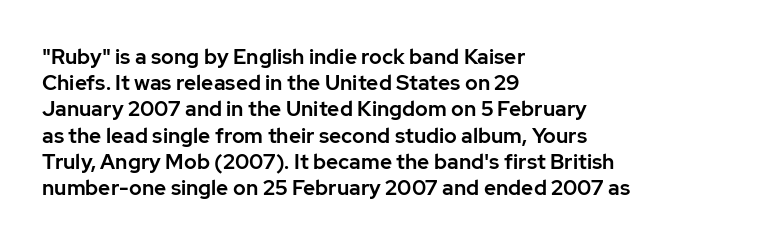
{"italic": "no", "underline": "no", "align": "left", "line_spacing": "normal", "line_spacing_ratio": 1.25, "letter_spacing": "normal", "letter_spacing_em": 0.0, "glyph_px": 21}
